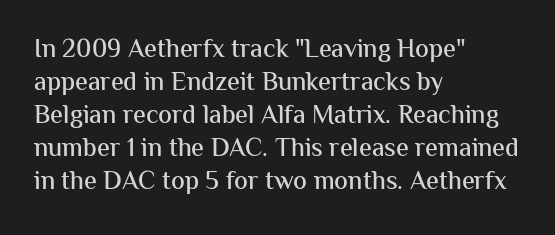
Q: Is the text italic (slanted)? A: No, it is upright.
Q: Is the text underlined? A: No.
Q: How is the paragraph aligned? A: Left-aligned.
Q: Is the spacing between letters normal or unusually wide? A: Normal.
Q: Is the spacing between lines tight, normal or loose? A: Normal.
